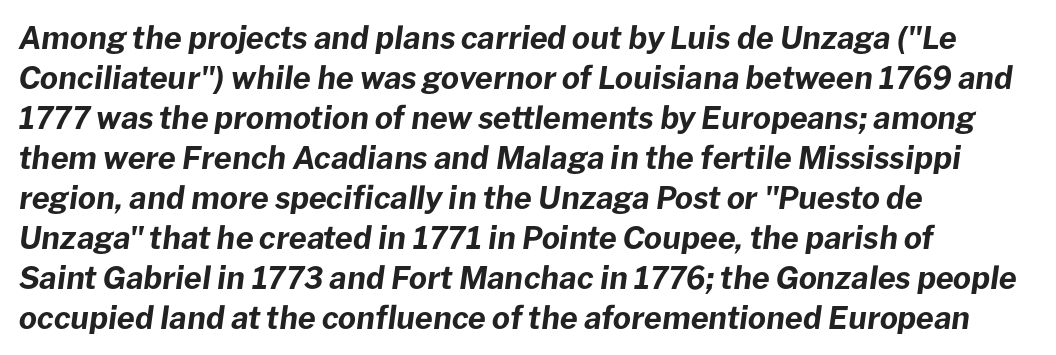
The designer left line spacing at the default. This is oblique type, the kind used for emphasis or titles. Character widths vary here, with narrow letters taking less room than wide ones. The foot of each line stays bare and open.
